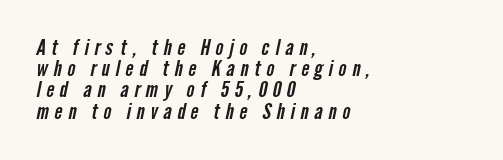
{"underline": "no", "align": "left", "line_spacing": "tight", "line_spacing_ratio": 1.01, "letter_spacing": "wide", "letter_spacing_em": 0.27, "glyph_px": 21}
